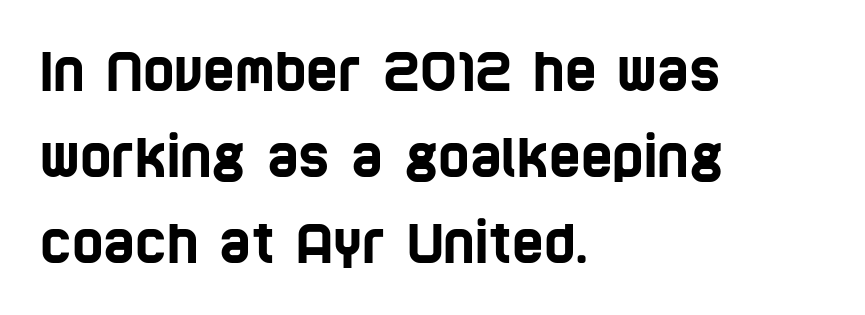
Q: Is the typeface a serif or a sans-serif typeface? A: Sans-serif.
Q: Is the text underlined? A: No.
Q: How is the paragraph aligned? A: Left-aligned.
Q: Is the spacing between letters normal or unusually wide? A: Normal.
Q: Is the spacing between lines tight, normal or loose? A: Normal.
Q: Width (condensed, normal, or wide)? A: Condensed.
Q: Stroke contrast? A: Low.
Q: x-height? A: Large.
Q: Monospaced? A: No.
